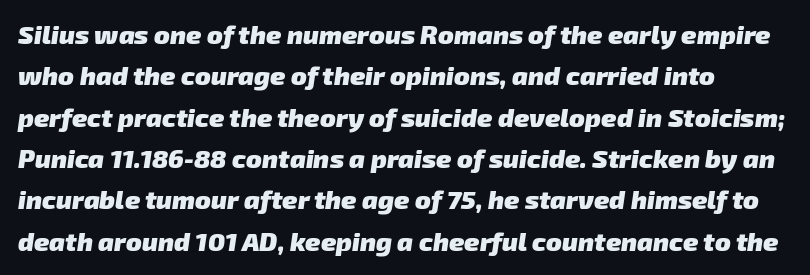
Q: Is the text bold? A: Yes.
Q: Is the text underlined? A: No.
Q: Is the spacing between letters normal or unusually wide? A: Normal.
Q: Is the spacing between lines tight, normal or loose? A: Normal.
